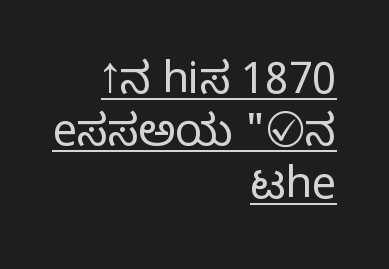
Words appear dense and cohesive because spacing is normal. Quick note: not italic, upright. The lines in this sample share a right terminus and differ only in where they begin. The typesetter has applied underlining to the passage shown. This reads as an unemphasized weight, regular at the heaviest.
